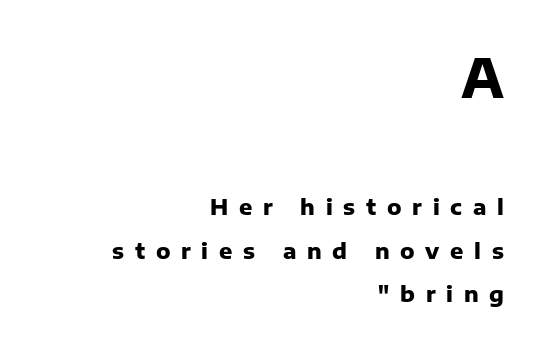
{"serif": "no", "italic": "no", "bold": "yes", "weight": "heavy", "width": "normal", "stroke_contrast": "low", "x_height": "medium", "monospaced": "no", "underline": "no", "align": "right", "line_spacing": "loose", "line_spacing_ratio": 1.98, "letter_spacing": "wide", "letter_spacing_em": 0.49, "larger_block": "first", "size_ratio": 2.45, "glyph_px": 54}
